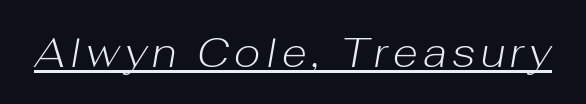
Q: Is the text bold? A: No.
Q: Is the text italic (slanted)? A: Yes, it leans right by about 10 degrees.
Q: Is the text underlined? A: Yes.
Q: Width (condensed, normal, or wide)? A: Normal.
Q: Stroke contrast? A: Low.
Q: x-height? A: Medium.
Q: Monospaced? A: No.
